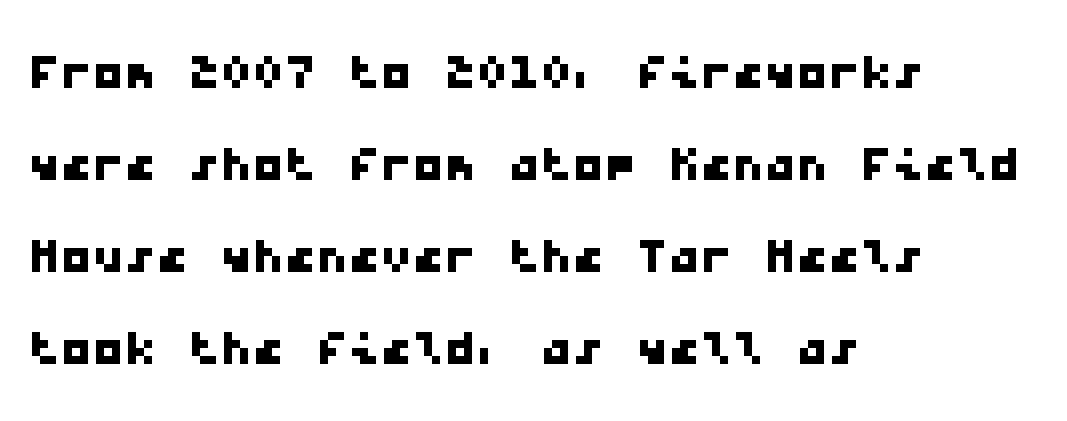
The image shows 64 px wide sans-serif type, monospaced; set left-aligned, normal line spacing (1.44x), normal letter spacing, not underlined; low stroke contrast and a medium x-height.
